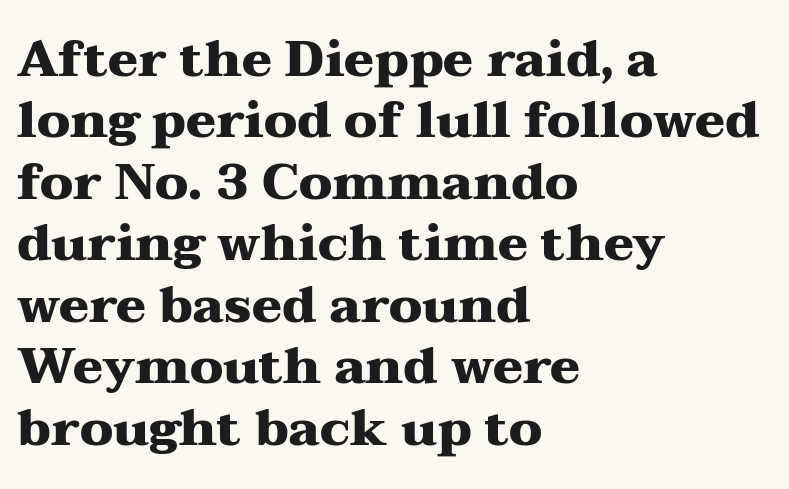
Do the characters align in a grid? No, the font is proportional. You can tell it's not italic because the verticals are truly vertical. Bare-footed words on every line. Spacing between characters is what you'd get straight out of the box.
